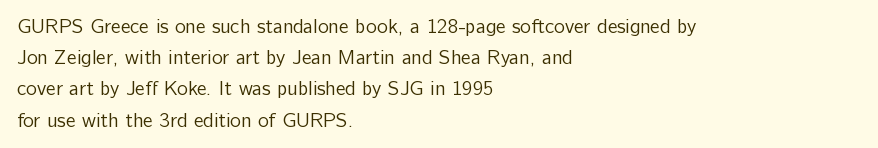
{"italic": "no", "bold": "no", "underline": "no", "align": "left", "line_spacing": "normal", "line_spacing_ratio": 1.56, "letter_spacing": "normal", "letter_spacing_em": 0.0, "glyph_px": 20}
